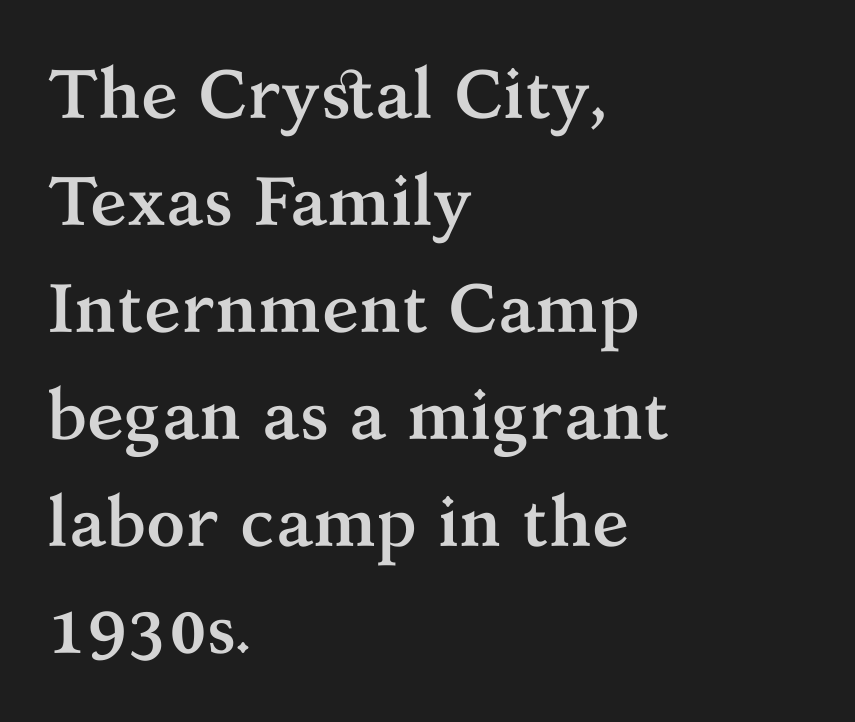
The image shows 69 px semibold serif type, upright; set left-aligned, normal line spacing (1.55x), normal letter spacing, not underlined; medium stroke contrast and a medium x-height.
